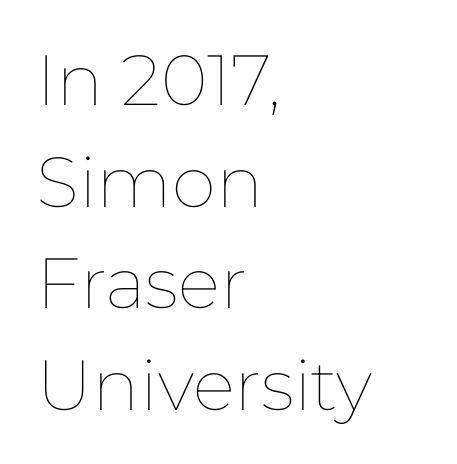
Regarding leading, the lines here are spaced in the standard way. Note the varied advance widths — an 'i' is clearly narrower than an 'm'. The paragraph has a hard left edge and a soft right edge. Beneath every word, the page is bare.
